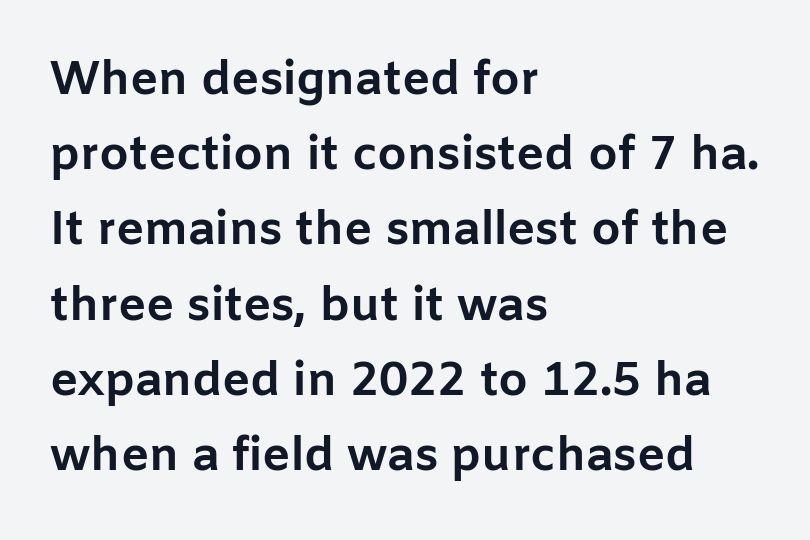
The image shows 47 px bold sans-serif type, upright; set left-aligned, normal line spacing (1.6x), normal letter spacing, not underlined; low stroke contrast and a medium x-height.
